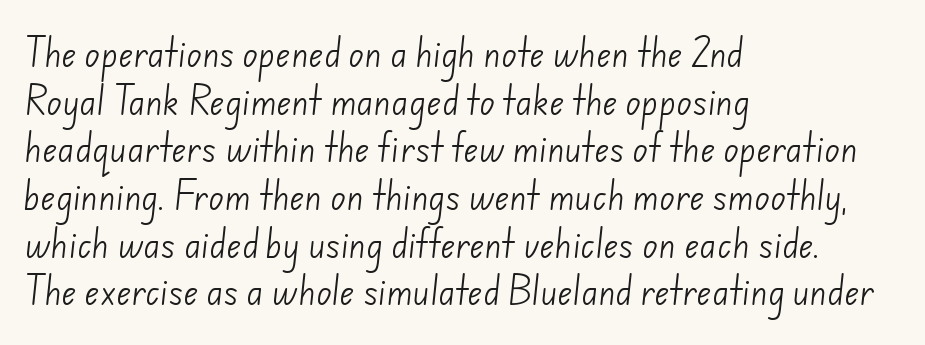
The zone under the glyphs is completely vacant. The passage shown is typeset with a sans-serif family. Nothing unusual about the tracking: characters are spaced as the font intends. Character widths vary here, with narrow letters taking less room than wide ones.
